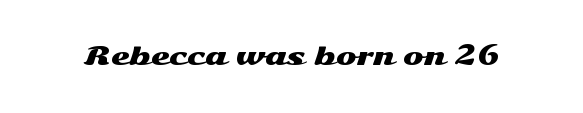
The image shows 24 px text type; set normal letter spacing, not underlined.
